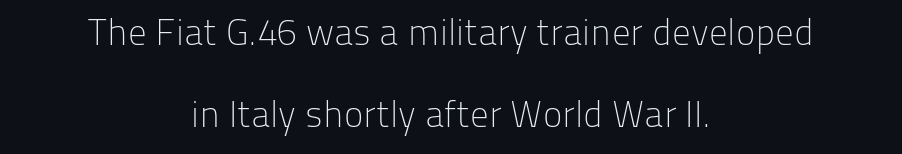
The image shows 37 px light sans-serif type, upright; set centered, loose line spacing (2.21x), normal letter spacing, not underlined; low stroke contrast and a medium x-height.
